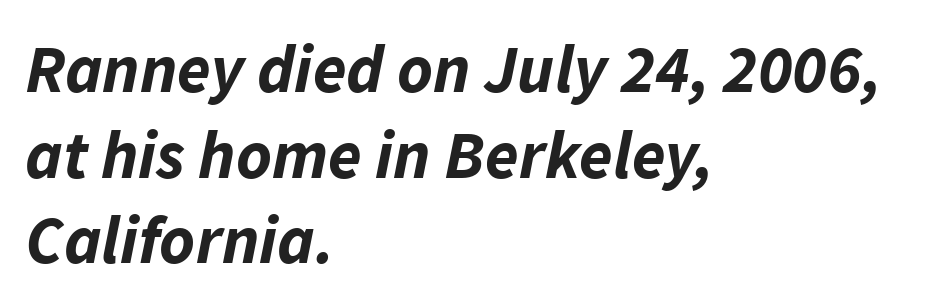
Q: Is the text bold? A: Yes.
Q: Is the text italic (slanted)? A: Yes, it leans right by about 11 degrees.
Q: Is the text underlined? A: No.
Q: How is the paragraph aligned? A: Left-aligned.
Q: Is the spacing between letters normal or unusually wide? A: Normal.
Q: Is the spacing between lines tight, normal or loose? A: Normal.
Q: Width (condensed, normal, or wide)? A: Normal.
Q: Stroke contrast? A: Low.
Q: x-height? A: Medium.
Q: Monospaced? A: No.
